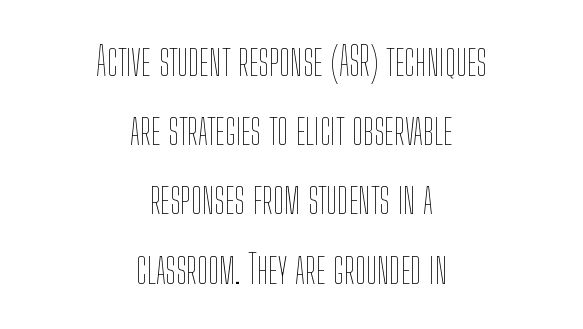
{"italic": "no", "bold": "no", "weight": "thin", "width": "condensed", "stroke_contrast": "low", "x_height": "medium", "monospaced": "no", "underline": "no", "align": "center", "line_spacing_ratio": 1.73, "letter_spacing": "normal", "letter_spacing_em": 0.0, "glyph_px": 40}
